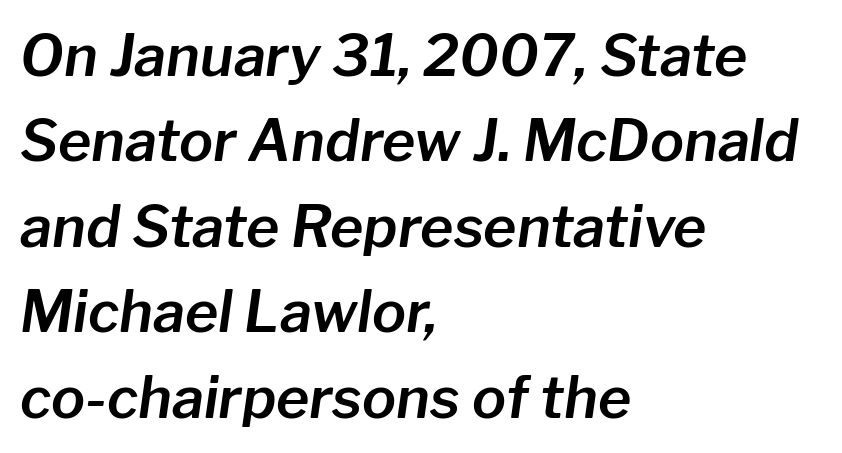
{"italic": "yes", "lean": "right", "slant_degrees": 8, "width": "normal", "stroke_contrast": "low", "x_height": "medium", "monospaced": "no", "underline": "no", "align": "left", "line_spacing": "normal", "line_spacing_ratio": 1.5, "letter_spacing": "normal", "letter_spacing_em": 0.0, "glyph_px": 57}
